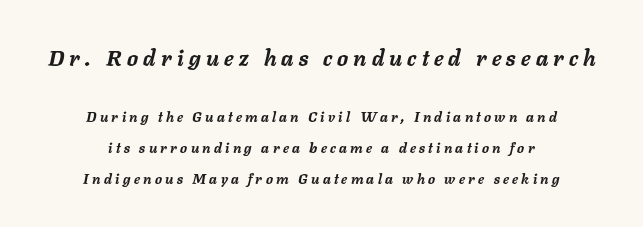
You'd pick this weight for a headline — it's a proper bold. If you measured baseline to baseline, you'd find a long distance. Caption: upper text group enlarged, lower text group reduced. The rendering applies a slant to the glyphs. The zone under the glyphs is completely vacant.
